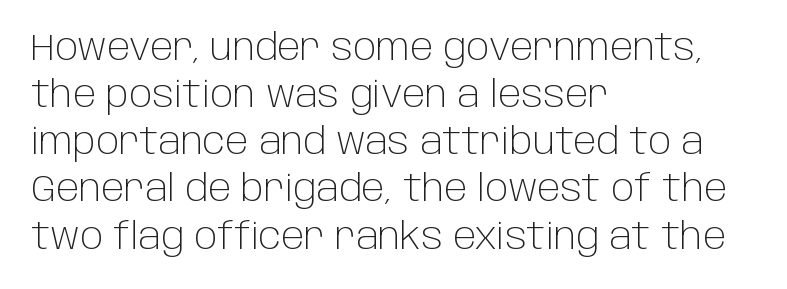
The image shows 36 px light sans-serif type, upright; set left-aligned, normal line spacing (1.31x), normal letter spacing, not underlined; low stroke contrast and a large x-height.
